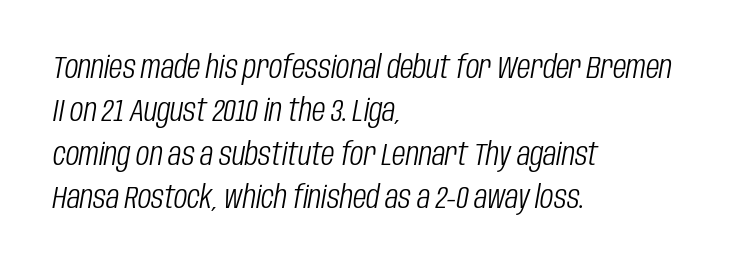
{"italic": "yes", "lean": "right", "slant_degrees": 10, "bold": "no", "weight": "light", "width": "condensed", "stroke_contrast": "low", "x_height": "large", "monospaced": "no", "underline": "no", "align": "left", "line_spacing": "normal", "line_spacing_ratio": 1.4, "letter_spacing": "normal", "letter_spacing_em": 0.0, "glyph_px": 31}
